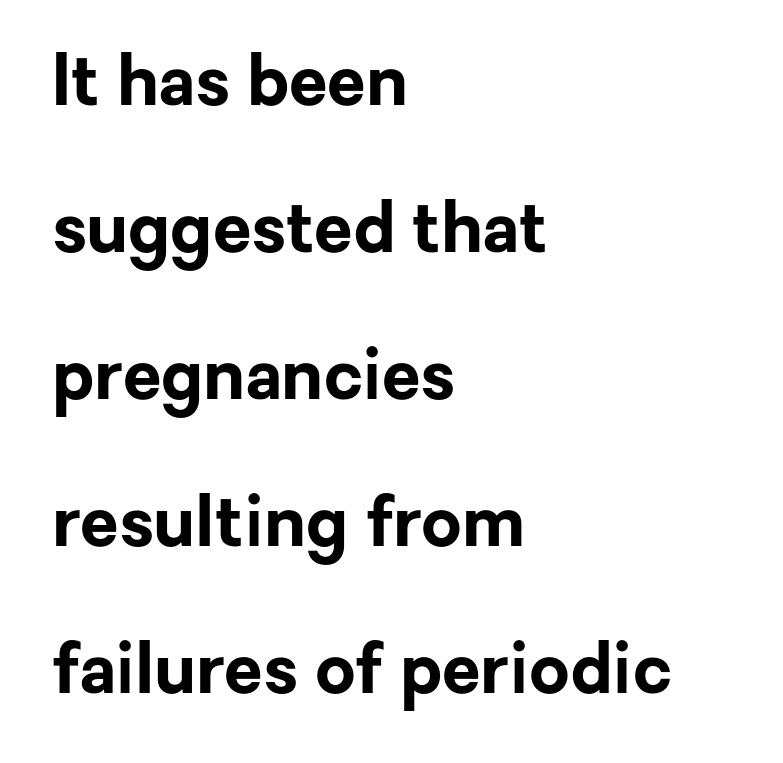
{"serif": "no", "italic": "no", "bold": "yes", "weight": "bold", "width": "normal", "stroke_contrast": "low", "x_height": "medium", "monospaced": "no", "underline": "no", "align": "left", "line_spacing": "loose", "line_spacing_ratio": 2.1, "letter_spacing": "normal", "letter_spacing_em": 0.0, "glyph_px": 70}
